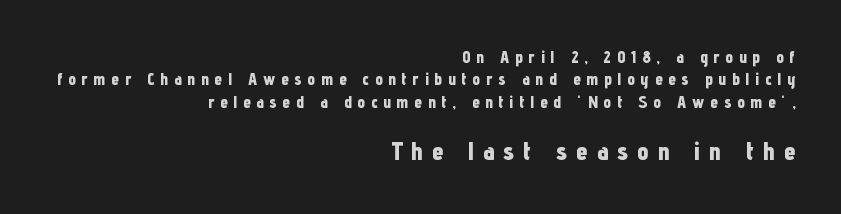
If you measured baseline to baseline, you'd find a middling distance. The following chunk of copy outweighs the initial chunk in type size. Where is the straight margin? On the right. Words float on clear page, feet unadorned.
